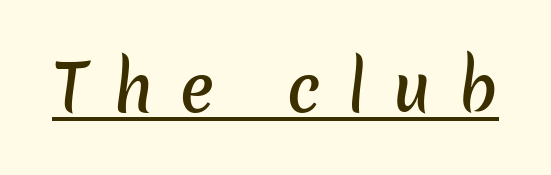
{"serif": "no", "width": "normal", "stroke_contrast": "low", "x_height": "medium", "monospaced": "no", "underline": "yes", "letter_spacing": "wide", "letter_spacing_em": 0.39, "glyph_px": 65}
